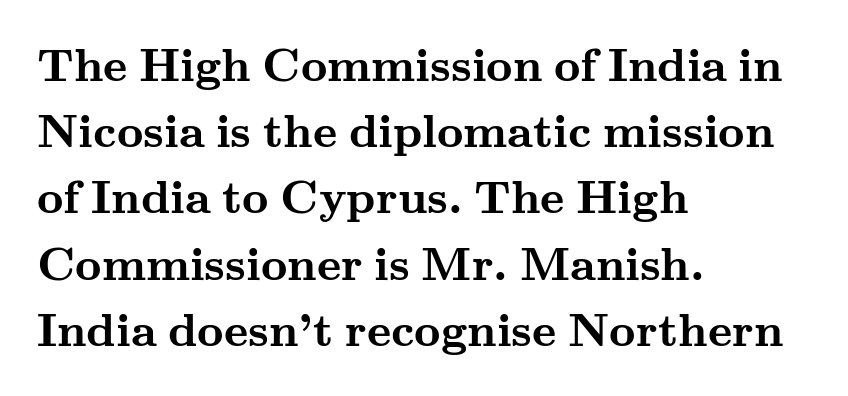
The image shows 46 px semibold, wide serif type, upright; set left-aligned, normal line spacing (1.44x), normal letter spacing, not underlined; medium stroke contrast and a small x-height.
